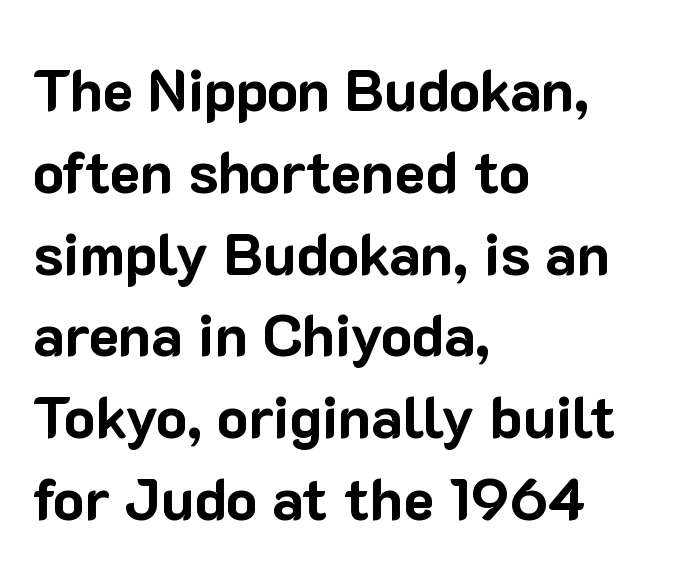
The image shows 58 px bold sans-serif type, upright; set left-aligned, normal line spacing (1.41x), normal letter spacing, not underlined; low stroke contrast and a medium x-height.
